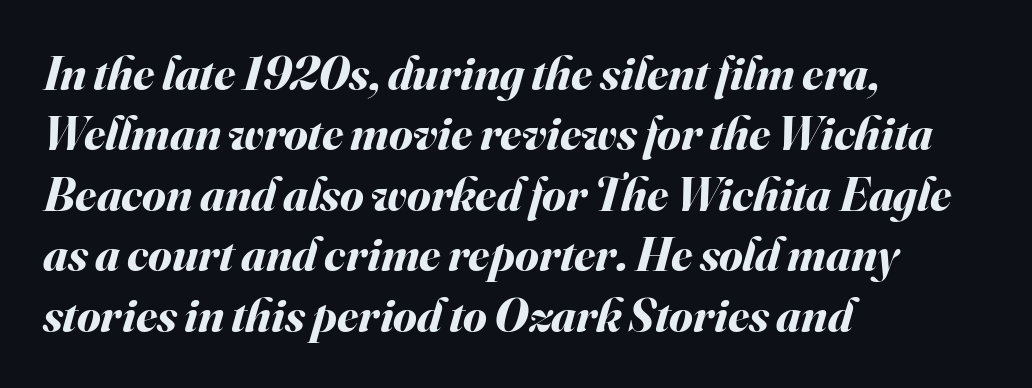
The image shows 48 px bold type, italic (leaning right); set left-aligned, normal line spacing (1.26x), normal letter spacing, not underlined; medium stroke contrast and a small x-height.
